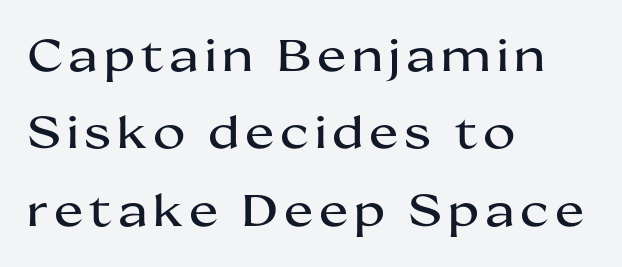
Q: Is the text italic (slanted)? A: No, it is upright.
Q: Is the text underlined? A: No.
Q: How is the paragraph aligned? A: Left-aligned.
Q: Width (condensed, normal, or wide)? A: Wide.
Q: Stroke contrast? A: Medium.
Q: x-height? A: Medium.
Q: Monospaced? A: No.
